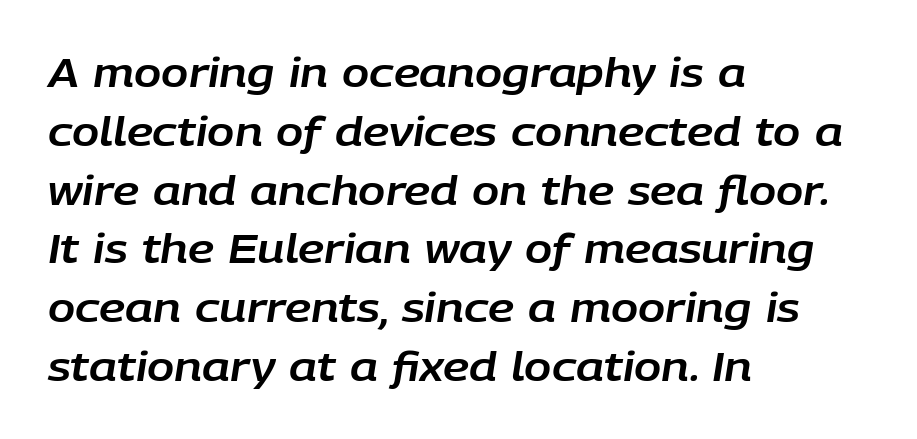
The image shows 40 px text type, italic (leaning right); set left-aligned, normal line spacing (1.47x), normal letter spacing, not underlined; low stroke contrast and a large x-height.
